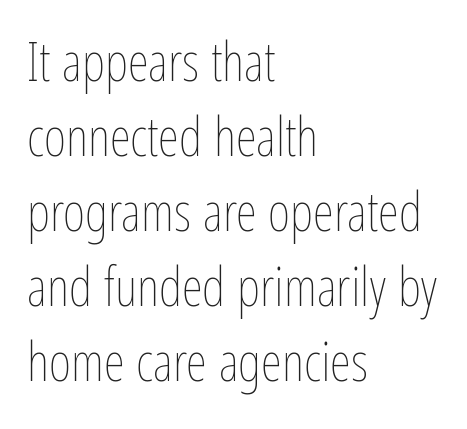
The image shows 54 px thin, condensed type, upright; set left-aligned, normal line spacing (1.39x), normal letter spacing, not underlined; low stroke contrast and a medium x-height.
